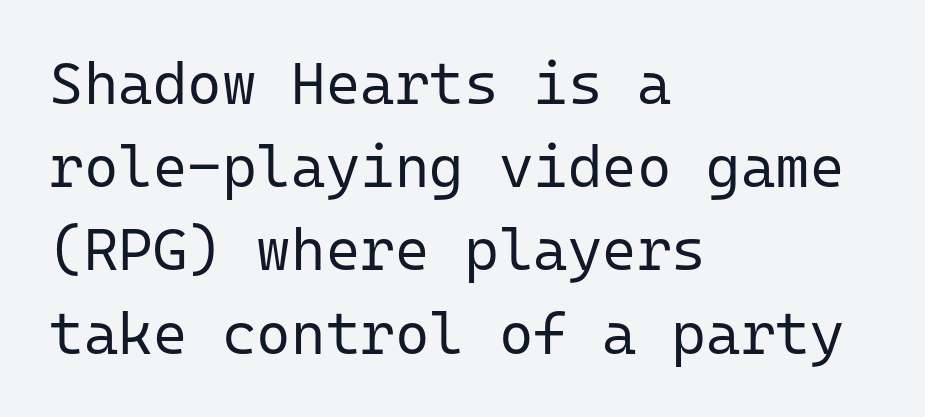
{"serif": "no", "italic": "no", "bold": "no", "weight": "regular", "width": "normal", "stroke_contrast": "low", "x_height": "medium", "monospaced": "yes", "underline": "no", "align": "left", "line_spacing": "normal", "line_spacing_ratio": 1.41, "letter_spacing": "normal", "letter_spacing_em": 0.0, "glyph_px": 59}
